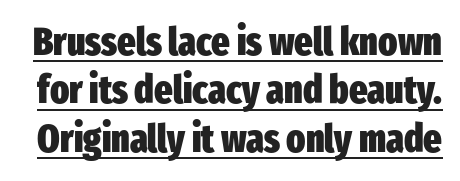
{"serif": "no", "italic": "no", "bold": "yes", "weight": "heavy", "width": "condensed", "stroke_contrast": "low", "x_height": "medium", "monospaced": "no", "underline": "yes", "line_spacing_ratio": 1.24, "letter_spacing": "normal", "letter_spacing_em": 0.0, "glyph_px": 39}
